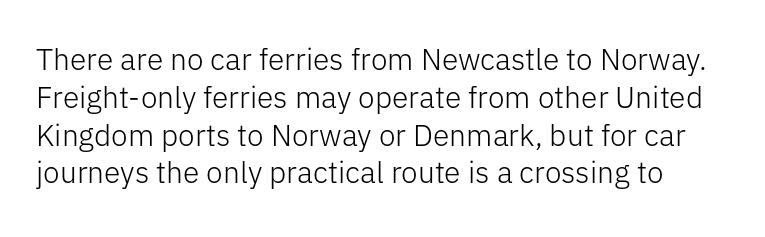
Q: Is the text bold? A: No.
Q: Is the text italic (slanted)? A: No, it is upright.
Q: Is the typeface a serif or a sans-serif typeface? A: Sans-serif.
Q: Is the text underlined? A: No.
Q: Is the spacing between letters normal or unusually wide? A: Normal.
Q: Is the spacing between lines tight, normal or loose? A: Normal.
Q: Width (condensed, normal, or wide)? A: Normal.
Q: Stroke contrast? A: Low.
Q: x-height? A: Medium.
Q: Monospaced? A: No.
